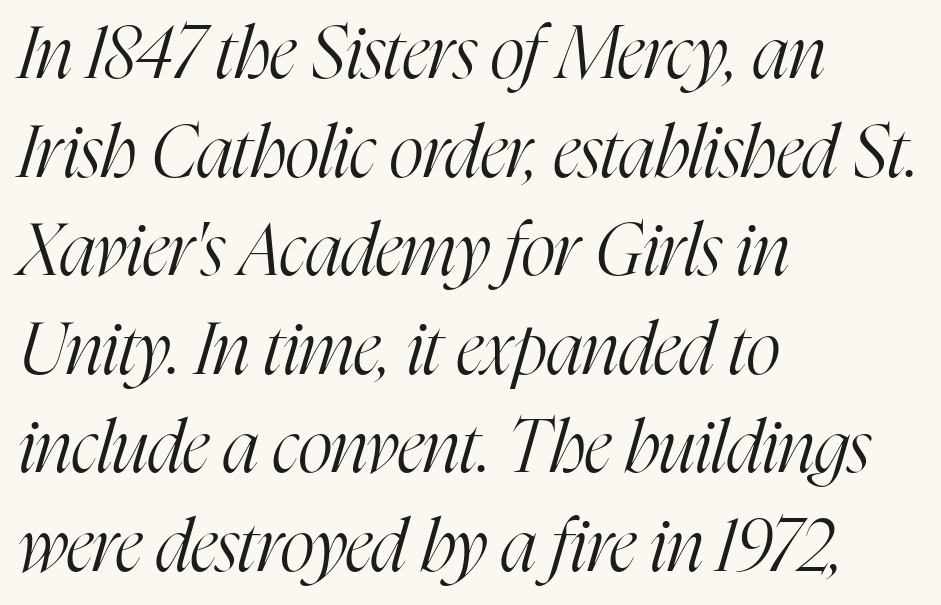
{"serif": "yes", "italic": "yes", "lean": "right", "slant_degrees": 16, "bold": "no", "weight": "light", "width": "condensed", "stroke_contrast": "high", "x_height": "medium", "monospaced": "no", "underline": "no", "align": "left", "line_spacing": "normal", "line_spacing_ratio": 1.35, "letter_spacing": "normal", "letter_spacing_em": 0.0, "glyph_px": 73}
